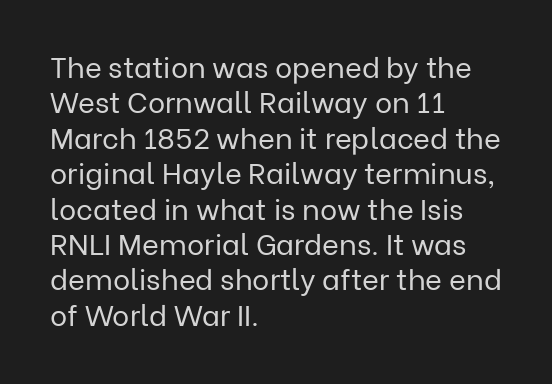
{"serif": "no", "italic": "no", "bold": "no", "weight": "regular", "width": "normal", "stroke_contrast": "low", "x_height": "medium", "monospaced": "no", "underline": "no", "align": "left", "line_spacing_ratio": 1.22, "letter_spacing": "normal", "letter_spacing_em": 0.0, "glyph_px": 29}
